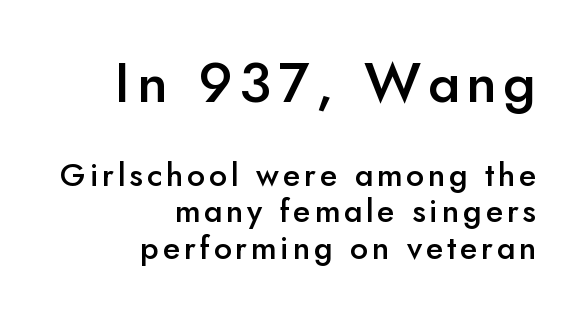
The image shows 56 px semibold sans-serif type, upright; set right-aligned, tight line spacing (1.14x), not underlined; the first (top) block is 1.75x larger; low stroke contrast and a small x-height.
